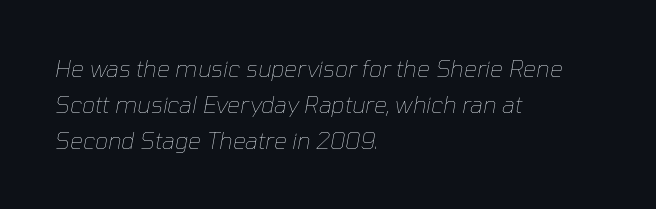
The image shows 23 px text type, italic (leaning right); set left-aligned, normal line spacing (1.57x), normal letter spacing, not underlined.
